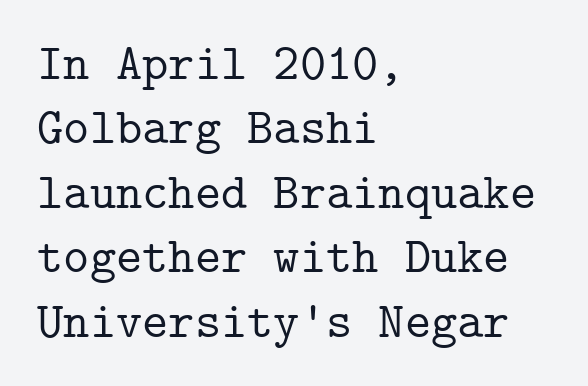
Q: Is the text italic (slanted)? A: No, it is upright.
Q: Is the typeface a serif or a sans-serif typeface? A: Serif.
Q: Is the text underlined? A: No.
Q: How is the paragraph aligned? A: Left-aligned.
Q: Is the spacing between letters normal or unusually wide? A: Normal.
Q: Is the spacing between lines tight, normal or loose? A: Normal.
Q: Width (condensed, normal, or wide)? A: Normal.
Q: Stroke contrast? A: Low.
Q: x-height? A: Medium.
Q: Monospaced? A: Yes.
